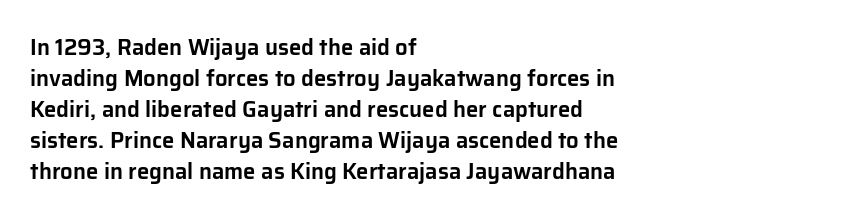
No italicization has been applied; the sample stays upright. The text block is weighted toward the left margin, trailing off unevenly rightward. Each row of text sits above clean, open space. Leading matches the norm, producing a regular column. Nobody touched the tracking dial on this one.
